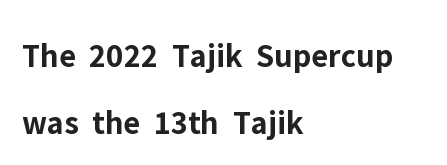
{"serif": "no", "italic": "no", "bold": "yes", "weight": "bold", "width": "normal", "stroke_contrast": "low", "x_height": "medium", "monospaced": "no", "underline": "no", "align": "left", "line_spacing": "loose", "line_spacing_ratio": 1.96, "letter_spacing": "normal", "letter_spacing_em": 0.0, "glyph_px": 34}
